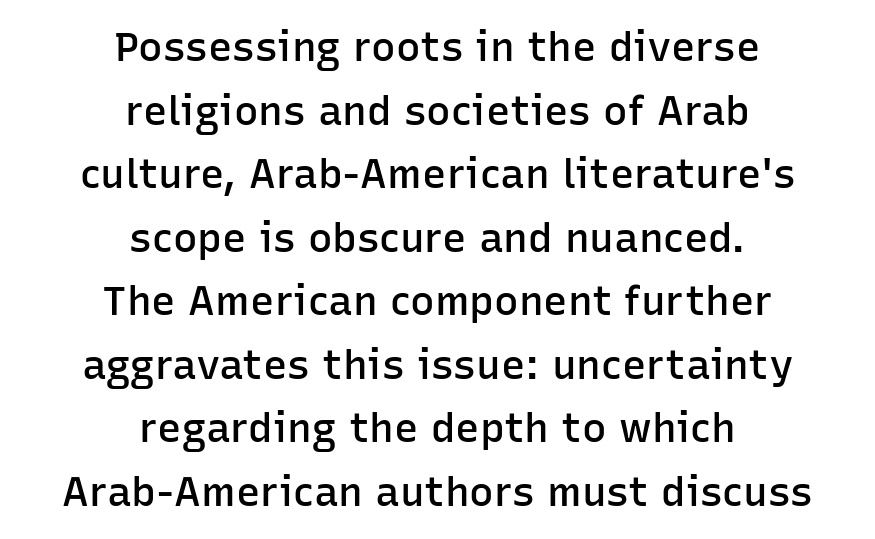
Every row of glyphs is offset so its center matches the block's center. If you drew a line through each stem, it would be perfectly vertical. Proportional: the letters do not fall into vertical columns. Vertical spacing — default. No extra tracking has been applied to these lines.
